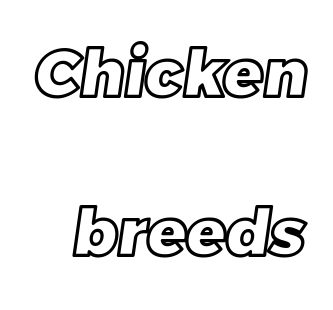
Q: Is the text underlined? A: No.
Q: Is the spacing between letters normal or unusually wide? A: Normal.
Q: Is the spacing between lines tight, normal or loose? A: Loose.
Q: Width (condensed, normal, or wide)? A: Normal.
Q: x-height? A: Large.
Q: Monospaced? A: No.
